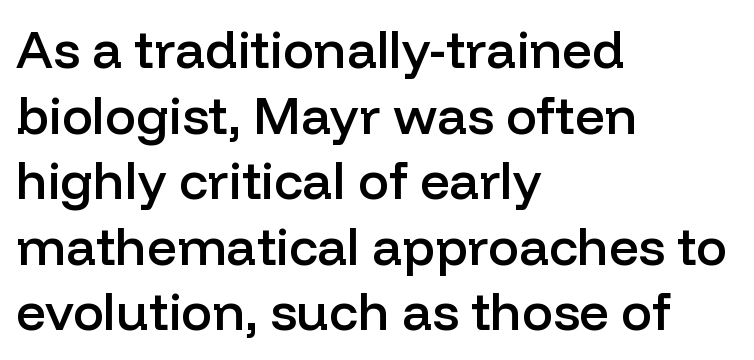
{"serif": "no", "italic": "no", "bold": "semi", "weight": "semibold", "width": "normal", "stroke_contrast": "low", "x_height": "medium", "monospaced": "no", "underline": "no", "align": "left", "line_spacing": "normal", "line_spacing_ratio": 1.26, "letter_spacing": "normal", "letter_spacing_em": 0.0, "glyph_px": 52}
